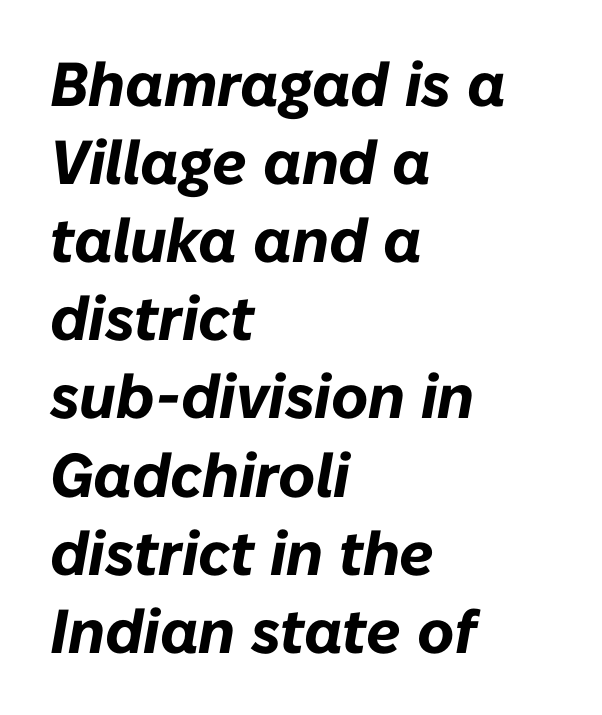
Q: Is the text bold? A: Yes.
Q: Is the text italic (slanted)? A: Yes, it leans right by about 10 degrees.
Q: Is the text underlined? A: No.
Q: How is the paragraph aligned? A: Left-aligned.
Q: Is the spacing between letters normal or unusually wide? A: Normal.
Q: Is the spacing between lines tight, normal or loose? A: Normal.
Q: Width (condensed, normal, or wide)? A: Normal.
Q: Stroke contrast? A: Low.
Q: x-height? A: Medium.
Q: Monospaced? A: No.
